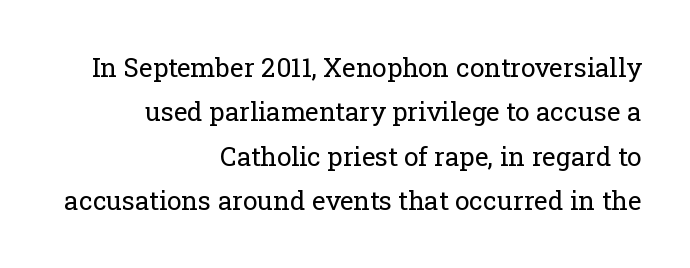
{"italic": "no", "bold": "no", "underline": "no", "align": "right", "line_spacing_ratio": 1.71, "letter_spacing": "normal", "letter_spacing_em": 0.0, "glyph_px": 26}
